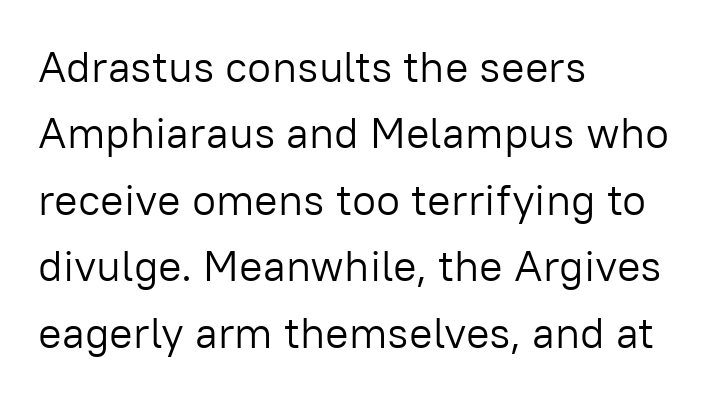
{"serif": "no", "italic": "no", "bold": "no", "weight": "light", "width": "normal", "stroke_contrast": "low", "x_height": "medium", "monospaced": "no", "underline": "no", "align": "left", "line_spacing": "normal", "line_spacing_ratio": 1.51, "letter_spacing": "normal", "letter_spacing_em": 0.0, "glyph_px": 44}
